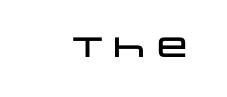
Q: Is the text italic (slanted)? A: No, it is upright.
Q: Is the typeface a serif or a sans-serif typeface? A: Sans-serif.
Q: Is the text underlined? A: No.
Q: Is the spacing between letters normal or unusually wide? A: Normal.
Q: Width (condensed, normal, or wide)? A: Wide.
Q: Stroke contrast? A: Low.
Q: x-height? A: Large.
Q: Monospaced? A: No.
